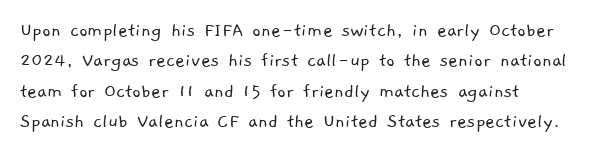
The image shows 21 px text type; set left-aligned, normal line spacing (1.45x), normal letter spacing, not underlined.
